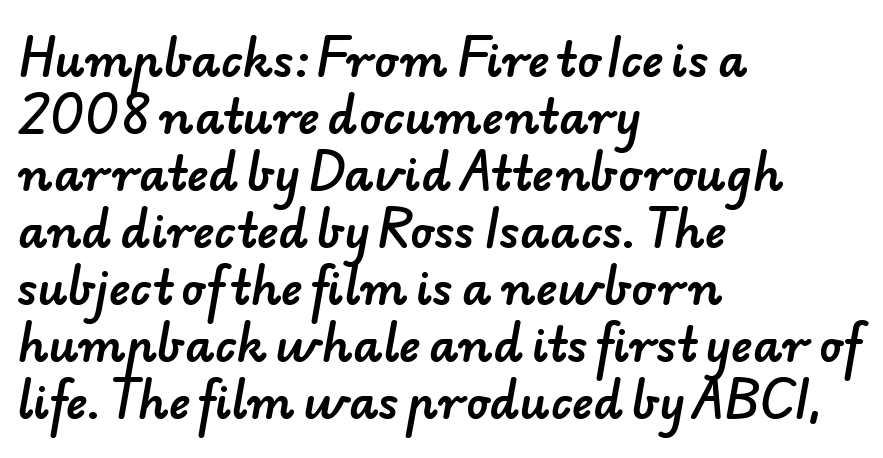
{"serif": "no", "width": "normal", "stroke_contrast": "low", "x_height": "small", "monospaced": "no", "underline": "no", "align": "left", "line_spacing_ratio": 1.24, "letter_spacing": "normal", "letter_spacing_em": 0.0, "glyph_px": 46}
